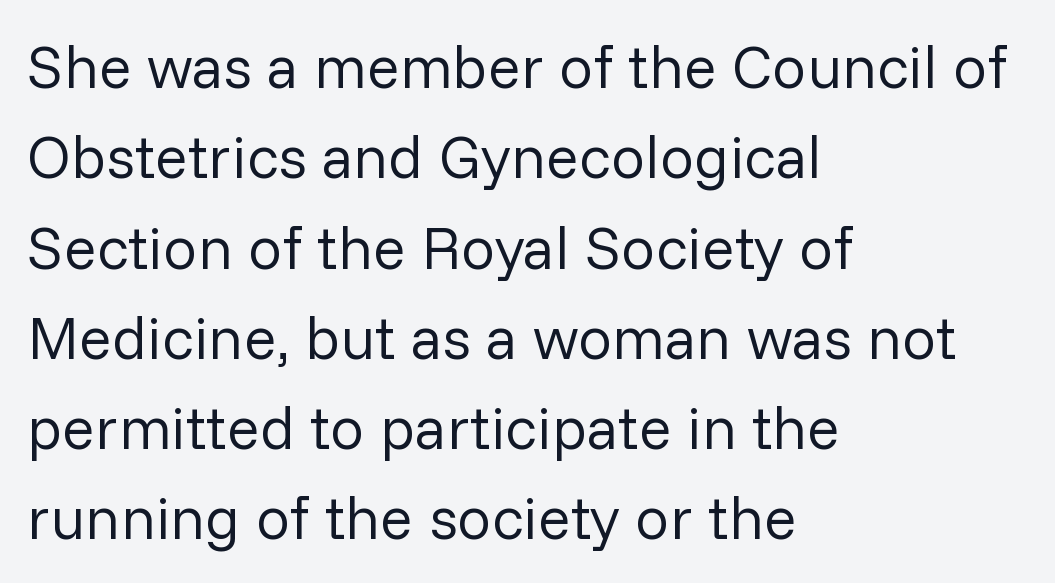
{"serif": "no", "italic": "no", "bold": "no", "weight": "regular", "width": "normal", "stroke_contrast": "low", "x_height": "medium", "monospaced": "no", "underline": "no", "align": "left", "line_spacing": "normal", "line_spacing_ratio": 1.48, "letter_spacing": "normal", "letter_spacing_em": 0.0, "glyph_px": 61}
